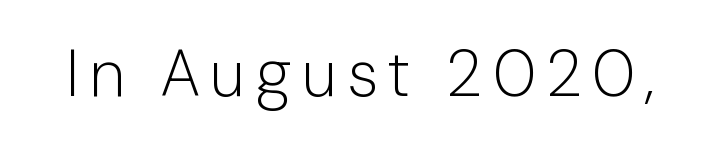
Q: Is the text bold? A: No.
Q: Is the text italic (slanted)? A: No, it is upright.
Q: Is the typeface a serif or a sans-serif typeface? A: Sans-serif.
Q: Is the text underlined? A: No.
Q: Width (condensed, normal, or wide)? A: Normal.
Q: Stroke contrast? A: Low.
Q: x-height? A: Medium.
Q: Monospaced? A: No.
